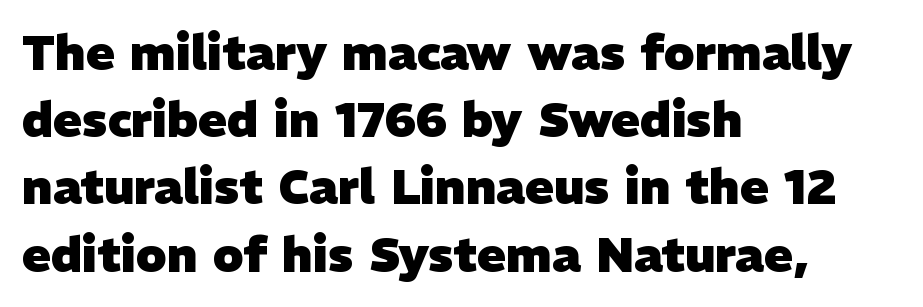
The image shows 48 px heavy sans-serif type; set left-aligned, normal line spacing (1.4x), normal letter spacing, not underlined; low stroke contrast and a medium x-height.
